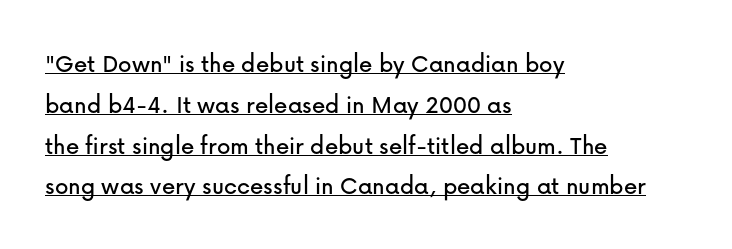
The image shows 27 px text type, upright; set left-aligned, normal line spacing (1.51x), normal letter spacing, underlined.
